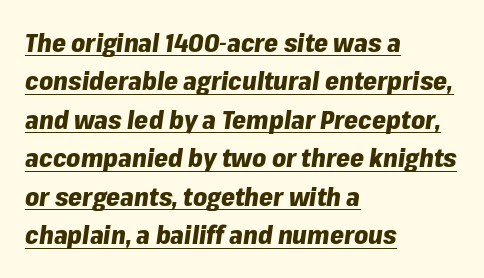
{"italic": "yes", "lean": "right", "slant_degrees": 8, "bold": "yes", "underline": "yes", "align": "left", "line_spacing": "normal", "line_spacing_ratio": 1.54, "letter_spacing": "normal", "letter_spacing_em": 0.0, "glyph_px": 25}
